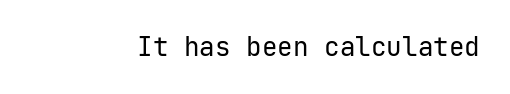
Q: Is the text bold? A: No.
Q: Is the text italic (slanted)? A: No, it is upright.
Q: Is the text underlined? A: No.
Q: Is the spacing between letters normal or unusually wide? A: Normal.
